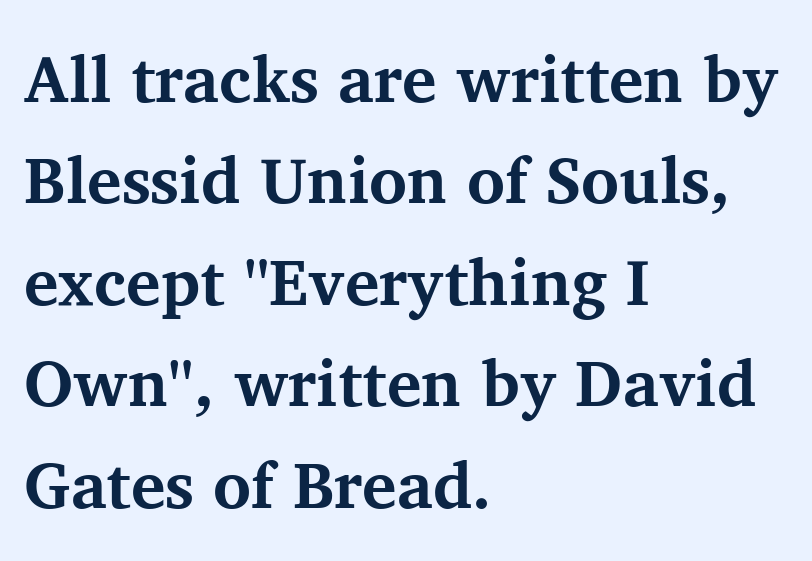
The lines are quadded left. Look at the bottom of the vertical strokes: they flare into serifs here. Weight: bold. Looks like regular typesetting: each glyph gets only the width it needs.
